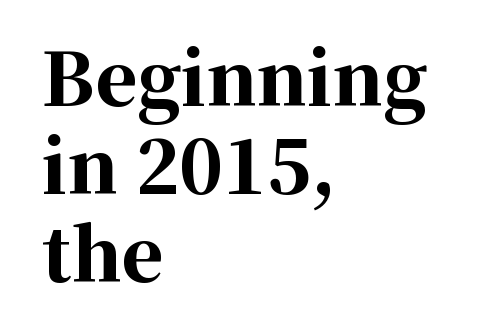
{"serif": "yes", "italic": "no", "bold": "yes", "weight": "bold", "width": "normal", "stroke_contrast": "high", "x_height": "medium", "monospaced": "no", "underline": "no", "align": "left", "line_spacing_ratio": 1.22, "letter_spacing": "normal", "letter_spacing_em": 0.0, "glyph_px": 72}
